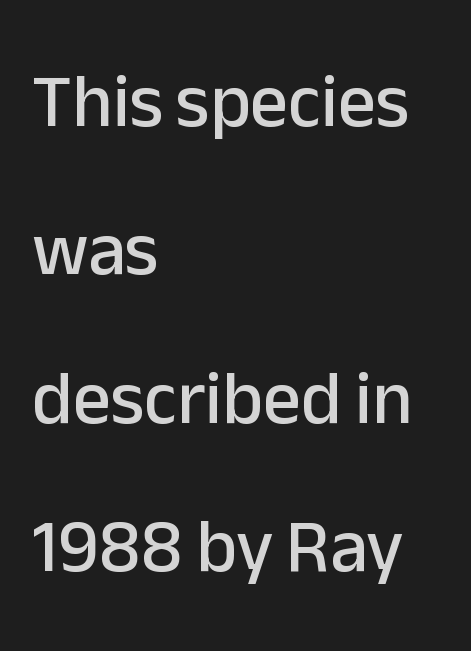
The image shows 75 px sans-serif type, upright; set left-aligned, loose line spacing (1.98x), normal letter spacing, not underlined; low stroke contrast and a medium x-height.
